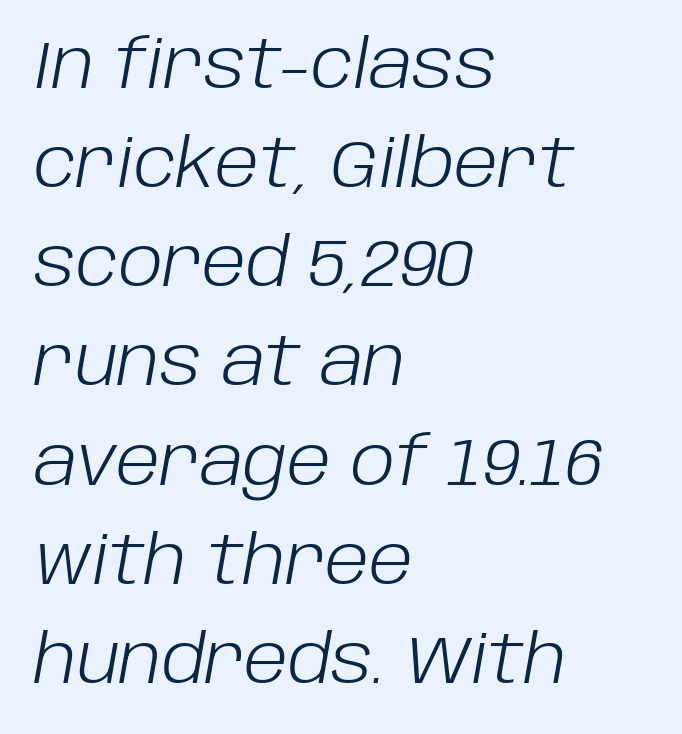
Q: Is the text bold? A: No.
Q: Is the text italic (slanted)? A: Yes, it leans right by about 10 degrees.
Q: Is the text underlined? A: No.
Q: How is the paragraph aligned? A: Left-aligned.
Q: Is the spacing between letters normal or unusually wide? A: Normal.
Q: Is the spacing between lines tight, normal or loose? A: Normal.
Q: Width (condensed, normal, or wide)? A: Normal.
Q: Stroke contrast? A: Low.
Q: x-height? A: Large.
Q: Monospaced? A: No.
